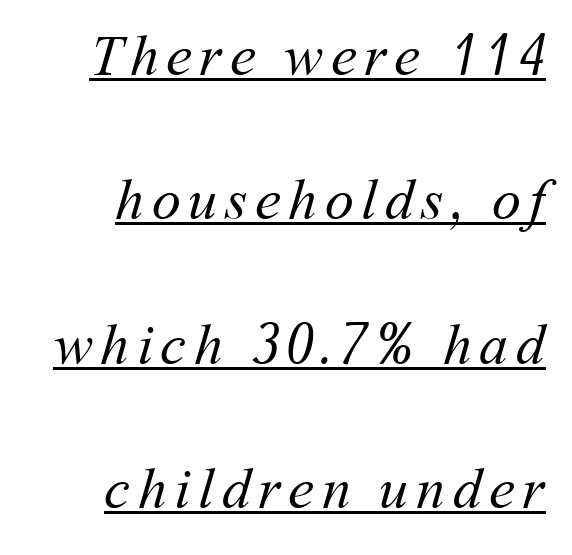
Each letter keeps its own natural width here, so spacing adapts to shape. Bold? No — there's no thickening of the strokes. The lines are spread far apart with generous leading. Check the space under the baseline: a stroke is drawn there.
